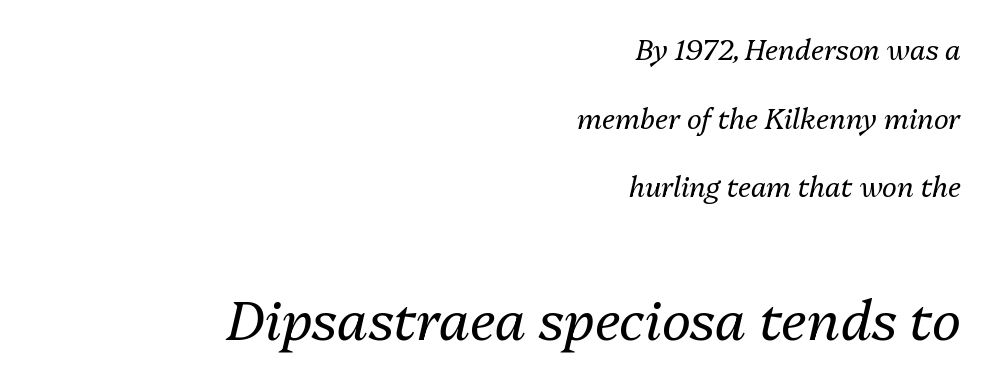
Regarding leading, the lines here are spaced well apart. Horizontal alignment here is rightward, an uncommon choice for prose. Bare-footed words on every line. The designer gave the closing block more size than the opening block. The font is comparable to plain body text, perhaps lighter.
